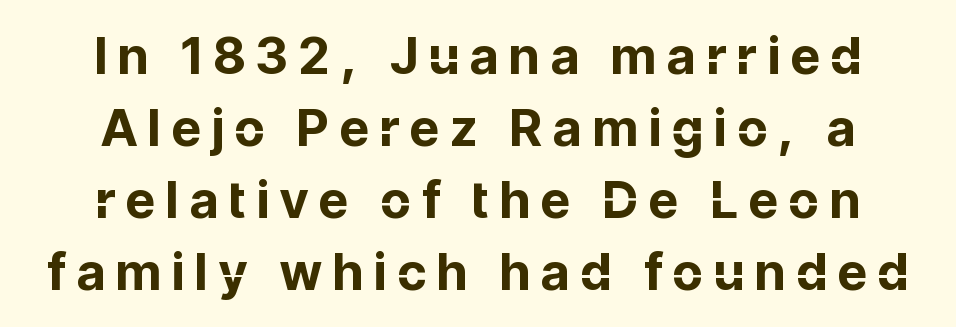
{"serif": "no", "italic": "no", "bold": "yes", "weight": "bold", "width": "normal", "stroke_contrast": "low", "x_height": "medium", "monospaced": "no", "underline": "no", "align": "center", "line_spacing": "normal", "line_spacing_ratio": 1.41, "letter_spacing": "wide", "letter_spacing_em": 0.22, "glyph_px": 51}
